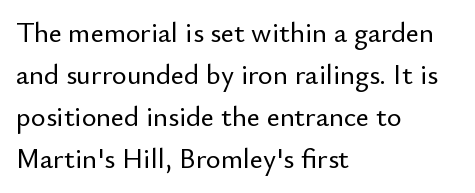
The image shows 28 px sans-serif type, upright; set left-aligned, normal line spacing (1.5x), normal letter spacing, not underlined; low stroke contrast and a small x-height.
